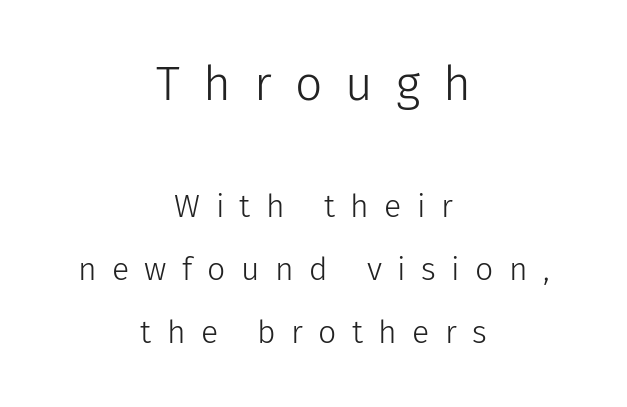
The image shows 48 px light sans-serif type, upright; set centered, loose line spacing (1.96x), unusually wide letter spacing (+0.48 em), not underlined; the first (top) block is 1.5x larger; low stroke contrast and a medium x-height.
